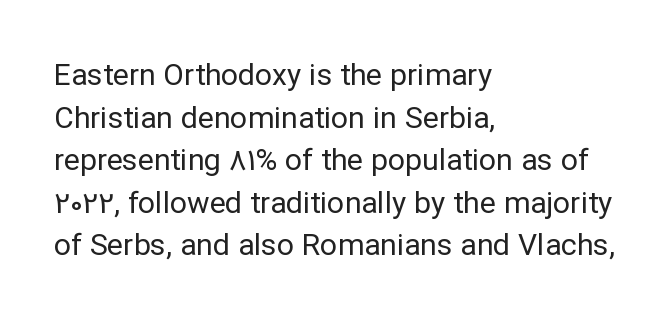
The specimen reads as upright at a glance. Inter-character spacing is left at the font's built-in metrics. The passage shown stacks its lines at a standard gap. The type family on display is of the sans-serif kind.
